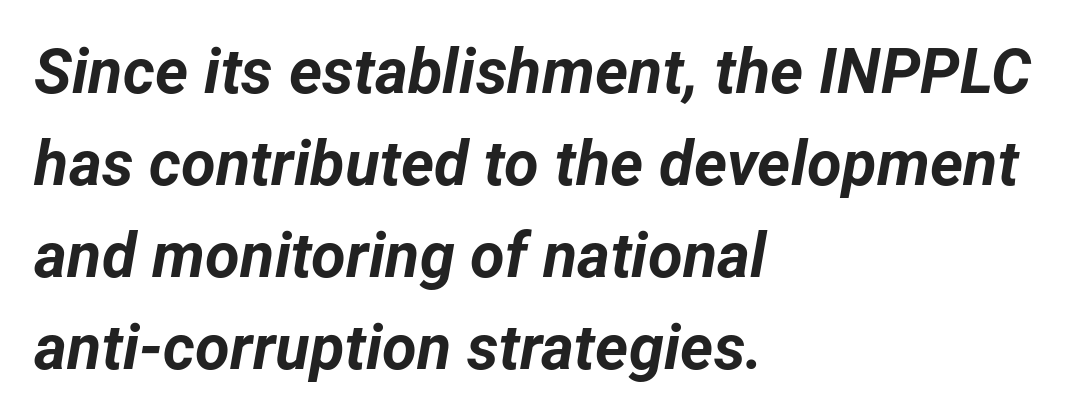
The image shows 63 px bold type, italic (leaning right); set left-aligned, normal line spacing (1.46x), normal letter spacing, not underlined; low stroke contrast and a medium x-height.
